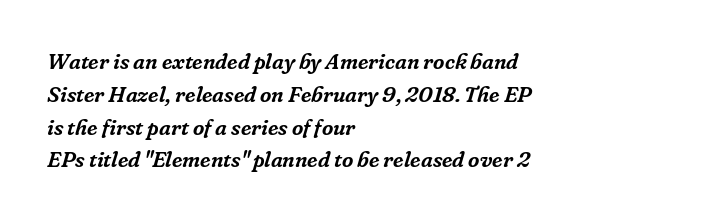
Rendered with sloped, italic letterforms. Where is the straight margin? On the left. The zone under the glyphs is completely vacant. Spacing between characters is what you'd get straight out of the box.
